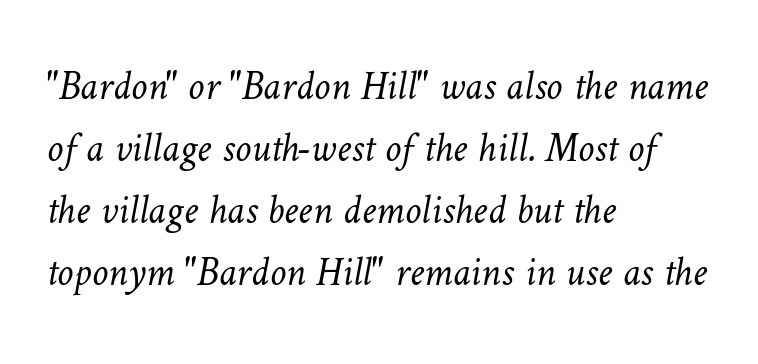
Alignment: flush left. Note the varied advance widths — an 'i' is clearly narrower than an 'm'. Unmarked baselines from the first word to the last. Compared with typical body copy, the letter spacing here is the same. Horizontal bands of white between lines are of average thickness.
